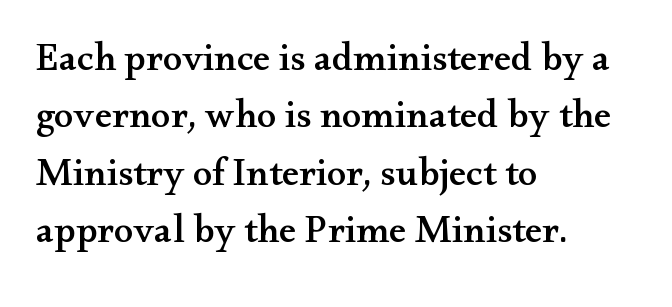
The image shows 39 px wide serif type, upright; set left-aligned, normal line spacing (1.47x), normal letter spacing, not underlined; medium stroke contrast and a small x-height.
